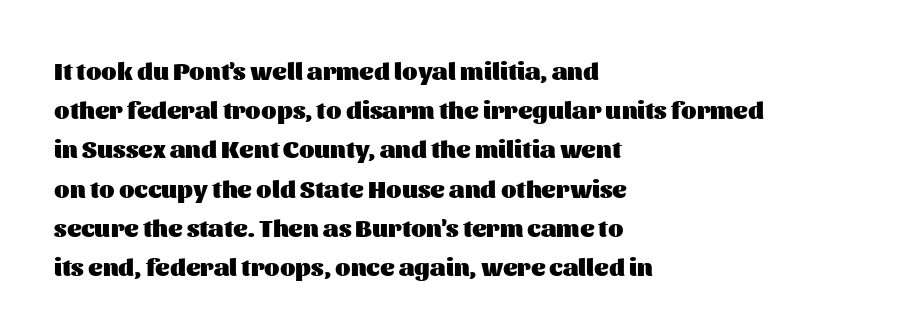
{"italic": "no", "bold": "yes", "underline": "no", "align": "left", "line_spacing": "normal", "line_spacing_ratio": 1.57, "letter_spacing": "normal", "letter_spacing_em": 0.0, "glyph_px": 25}
